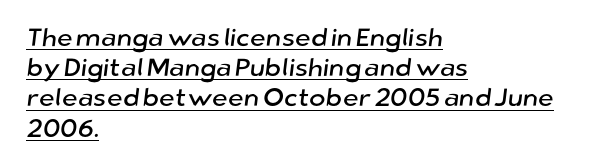
{"underline": "yes", "align": "left", "line_spacing_ratio": 1.21, "letter_spacing": "normal", "letter_spacing_em": 0.0, "glyph_px": 25}
